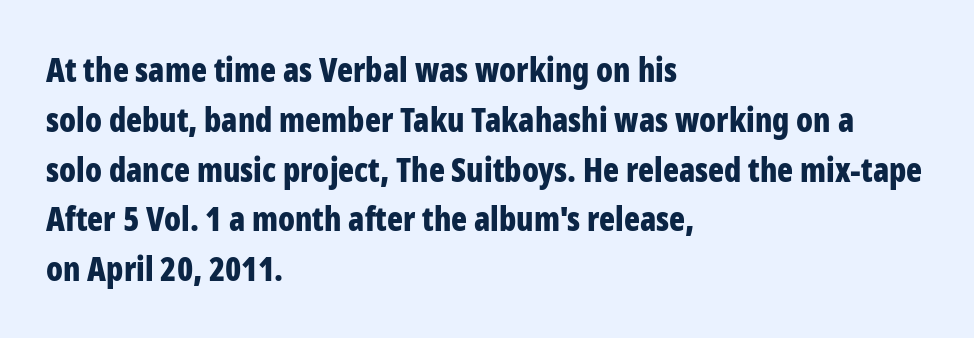
Q: Is the text bold? A: Yes.
Q: Is the text italic (slanted)? A: No, it is upright.
Q: Is the typeface a serif or a sans-serif typeface? A: Sans-serif.
Q: Is the text underlined? A: No.
Q: How is the paragraph aligned? A: Left-aligned.
Q: Is the spacing between letters normal or unusually wide? A: Normal.
Q: Is the spacing between lines tight, normal or loose? A: Normal.
Q: Width (condensed, normal, or wide)? A: Condensed.
Q: Stroke contrast? A: Low.
Q: x-height? A: Medium.
Q: Monospaced? A: No.
